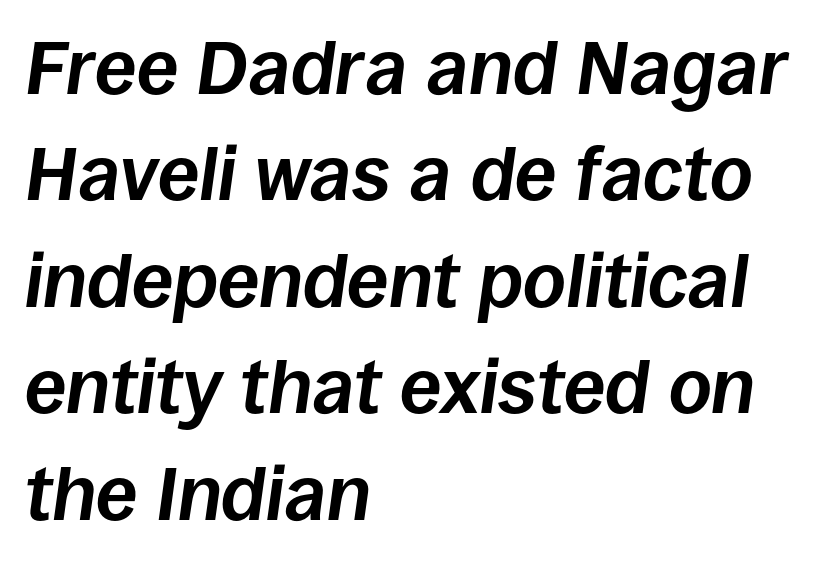
The image shows 75 px bold type, italic (leaning right); set left-aligned, normal line spacing (1.42x), normal letter spacing, not underlined; low stroke contrast and a large x-height.
